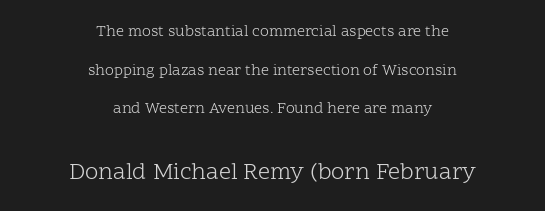
The image shows 24 px text type, upright; set centered, loose line spacing (2.41x), normal letter spacing, not underlined; the second (bottom) block is 1.5x larger.
